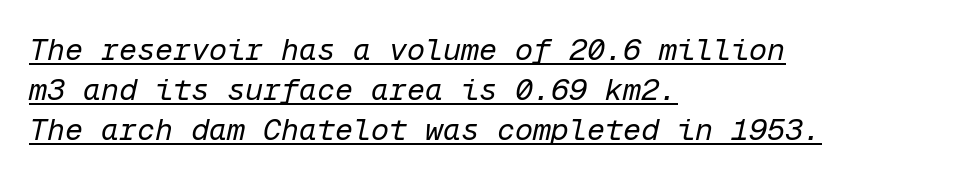
Q: Is the text bold? A: No.
Q: Is the text italic (slanted)? A: Yes, it leans right by about 12 degrees.
Q: Is the text underlined? A: Yes.
Q: How is the paragraph aligned? A: Left-aligned.
Q: Is the spacing between letters normal or unusually wide? A: Normal.
Q: Is the spacing between lines tight, normal or loose? A: Normal.
Q: Width (condensed, normal, or wide)? A: Normal.
Q: Stroke contrast? A: Low.
Q: x-height? A: Medium.
Q: Monospaced? A: Yes.
